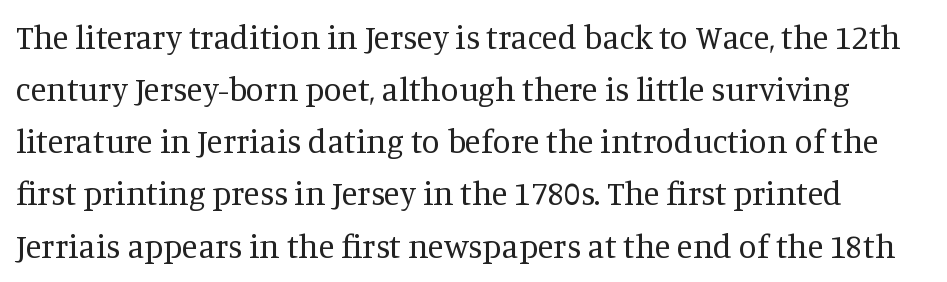
{"serif": "yes", "italic": "no", "bold": "no", "weight": "regular", "width": "normal", "stroke_contrast": "medium", "x_height": "large", "monospaced": "no", "underline": "no", "line_spacing": "normal", "line_spacing_ratio": 1.58, "letter_spacing": "normal", "letter_spacing_em": 0.0, "glyph_px": 33}
